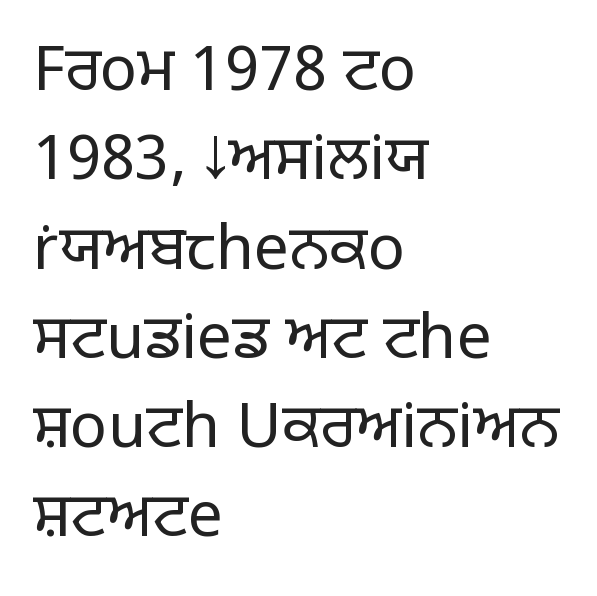
Q: Is the text bold? A: No.
Q: Is the text italic (slanted)? A: No, it is upright.
Q: Is the typeface a serif or a sans-serif typeface? A: Sans-serif.
Q: Is the text underlined? A: No.
Q: How is the paragraph aligned? A: Left-aligned.
Q: Is the spacing between letters normal or unusually wide? A: Normal.
Q: Is the spacing between lines tight, normal or loose? A: Normal.
Q: Width (condensed, normal, or wide)? A: Normal.
Q: Stroke contrast? A: Low.
Q: x-height? A: Large.
Q: Monospaced? A: No.
